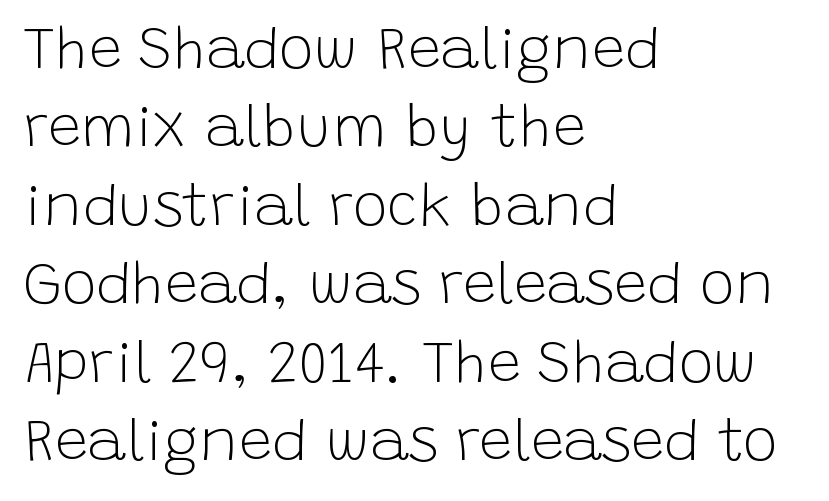
Q: Is the text bold? A: No.
Q: Is the text italic (slanted)? A: No, it is upright.
Q: Is the typeface a serif or a sans-serif typeface? A: Sans-serif.
Q: Is the text underlined? A: No.
Q: How is the paragraph aligned? A: Left-aligned.
Q: Is the spacing between letters normal or unusually wide? A: Normal.
Q: Is the spacing between lines tight, normal or loose? A: Normal.
Q: Width (condensed, normal, or wide)? A: Normal.
Q: Stroke contrast? A: Low.
Q: x-height? A: Large.
Q: Monospaced? A: No.
